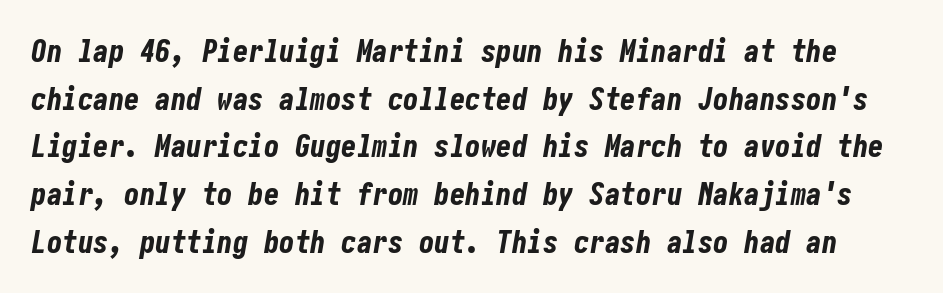
{"italic": "yes", "lean": "right", "slant_degrees": 10, "bold": "yes", "weight": "bold", "width": "condensed", "stroke_contrast": "low", "x_height": "medium", "underline": "no", "line_spacing": "normal", "line_spacing_ratio": 1.54, "letter_spacing": "normal", "letter_spacing_em": 0.0, "glyph_px": 31}
